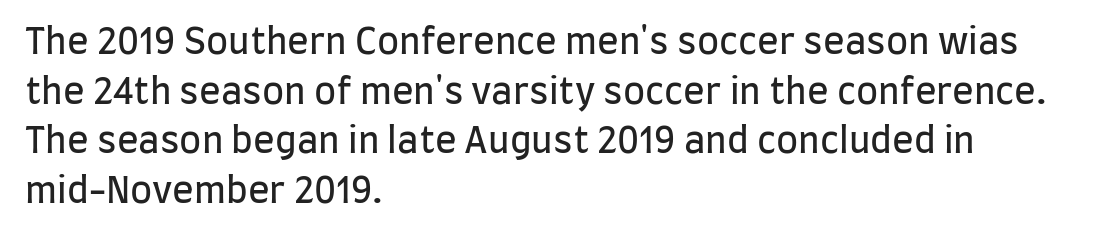
{"serif": "no", "italic": "no", "bold": "no", "weight": "regular", "width": "condensed", "stroke_contrast": "low", "x_height": "large", "monospaced": "no", "underline": "no", "align": "left", "line_spacing": "normal", "line_spacing_ratio": 1.38, "letter_spacing": "normal", "letter_spacing_em": 0.0, "glyph_px": 36}
